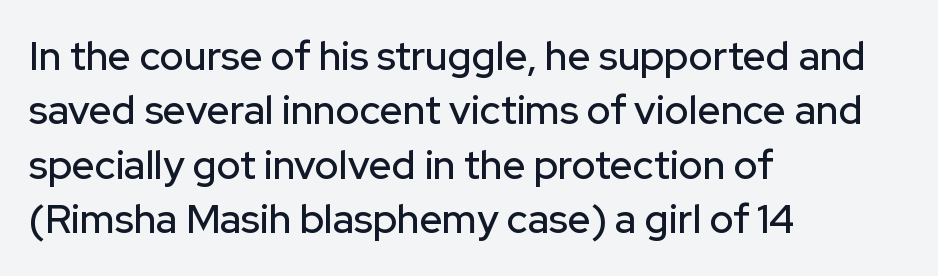
The letters carry no serifs — their stems end cleanly without finishing strokes. Decoration check: the copy has no underline. The designer left line spacing at the default. You could call the tracking neutral — neither tight nor loose.
